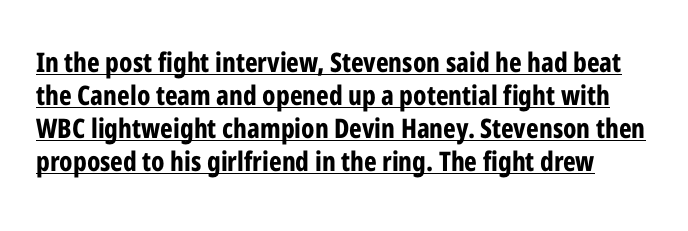
{"italic": "no", "bold": "yes", "underline": "yes", "line_spacing_ratio": 1.22, "letter_spacing": "normal", "letter_spacing_em": 0.0, "glyph_px": 27}
